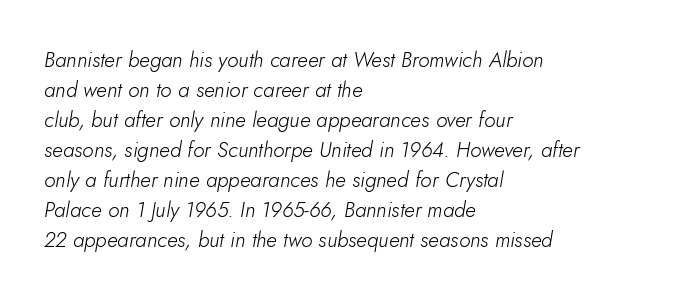
The image shows 21 px text type, italic (leaning right); set left-aligned, normal line spacing (1.43x), normal letter spacing, not underlined.
